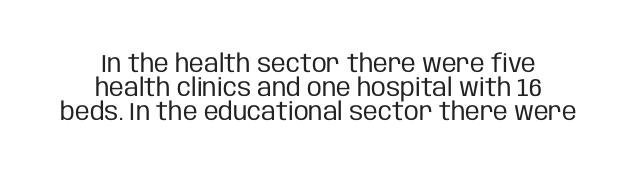
Q: Is the text bold? A: No.
Q: Is the text italic (slanted)? A: No, it is upright.
Q: Is the text underlined? A: No.
Q: How is the paragraph aligned? A: Centered.
Q: Is the spacing between letters normal or unusually wide? A: Normal.
Q: Is the spacing between lines tight, normal or loose? A: Tight.
